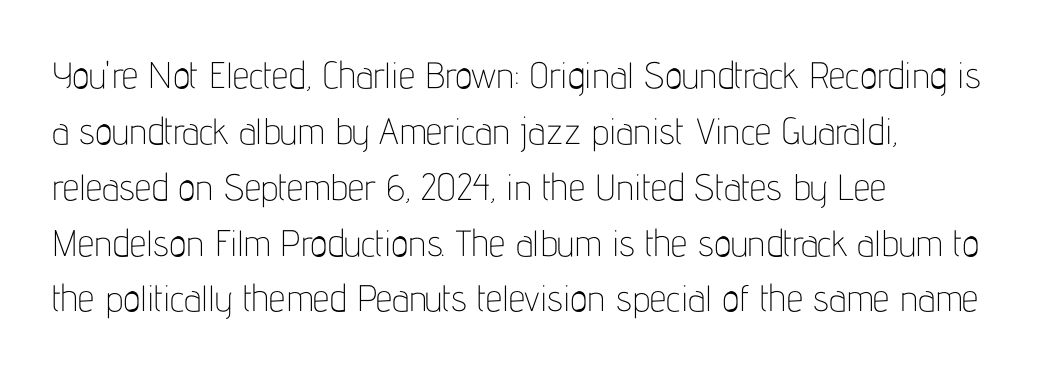
{"serif": "no", "italic": "no", "bold": "no", "weight": "thin", "width": "condensed", "stroke_contrast": "low", "x_height": "medium", "monospaced": "no", "underline": "no", "align": "left", "line_spacing": "normal", "line_spacing_ratio": 1.51, "letter_spacing": "normal", "letter_spacing_em": 0.0, "glyph_px": 37}
